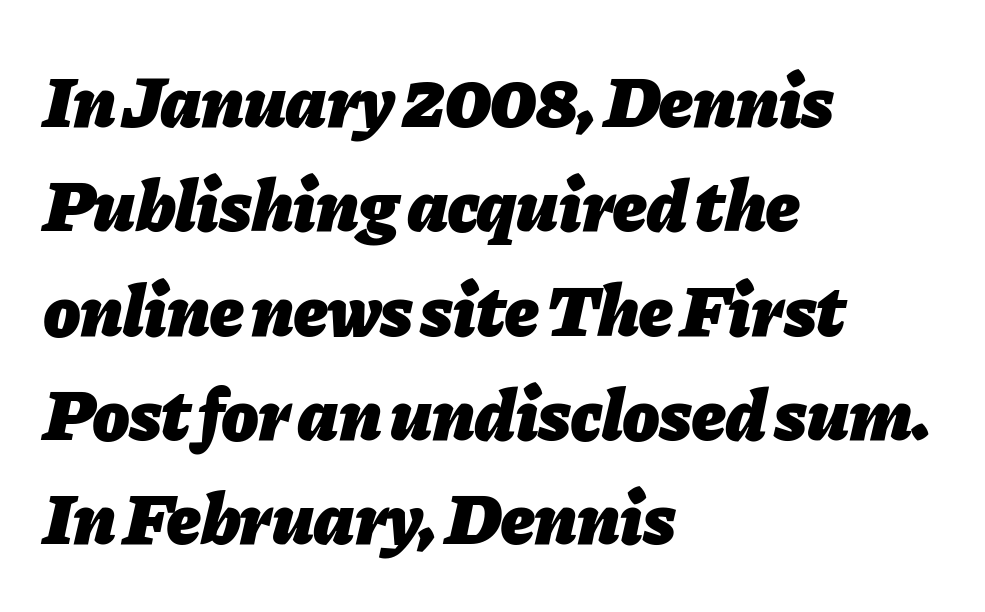
The image shows 74 px heavy type, italic (leaning right); set left-aligned, normal line spacing (1.41x), normal letter spacing, not underlined; low stroke contrast and a medium x-height.
